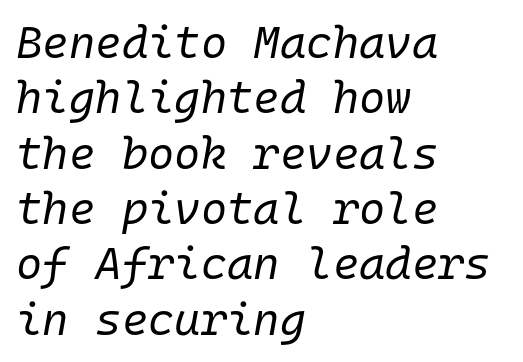
The image shows 45 px regular-weight type, italic (leaning right), monospaced; set left-aligned, line spacing 1.23x, normal letter spacing, not underlined; low stroke contrast and a medium x-height.
